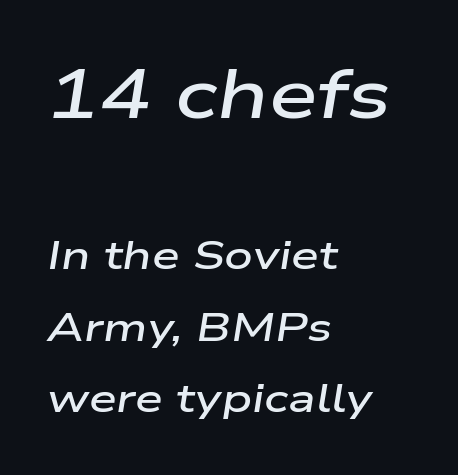
Q: Is the text bold? A: Semi-bold.
Q: Is the text italic (slanted)? A: Yes, it leans right by about 9 degrees.
Q: Is the text underlined? A: No.
Q: How is the paragraph aligned? A: Left-aligned.
Q: Is the spacing between letters normal or unusually wide? A: Normal.
Q: Which block of text is set in a larger size, the first (top) or the second (bottom)? A: The first (top) one.
Q: Width (condensed, normal, or wide)? A: Wide.
Q: Stroke contrast? A: Low.
Q: x-height? A: Medium.
Q: Monospaced? A: No.
